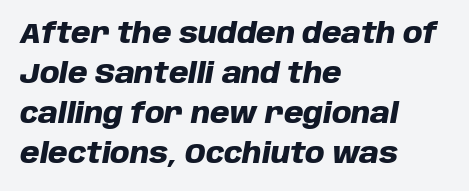
{"italic": "yes", "lean": "right", "slant_degrees": 10, "bold": "yes", "weight": "heavy", "width": "normal", "stroke_contrast": "low", "x_height": "large", "monospaced": "no", "underline": "no", "align": "left", "line_spacing": "normal", "line_spacing_ratio": 1.43, "letter_spacing": "normal", "letter_spacing_em": 0.0, "glyph_px": 28}
